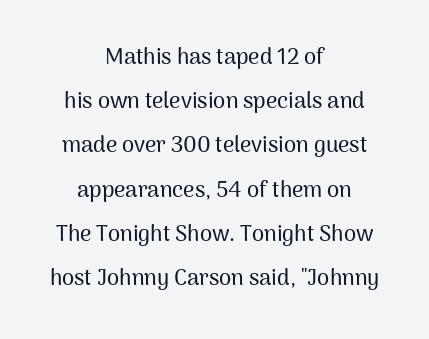
{"italic": "no", "underline": "no", "align": "center", "line_spacing": "loose", "line_spacing_ratio": 2.01, "letter_spacing": "normal", "letter_spacing_em": 0.0, "glyph_px": 22}
